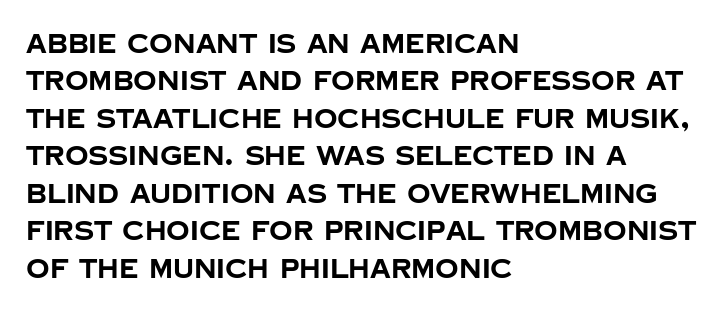
Q: Is the text bold? A: Yes.
Q: Is the text italic (slanted)? A: No, it is upright.
Q: Is the text underlined? A: No.
Q: How is the paragraph aligned? A: Left-aligned.
Q: Is the spacing between letters normal or unusually wide? A: Normal.
Q: Is the spacing between lines tight, normal or loose? A: Normal.
